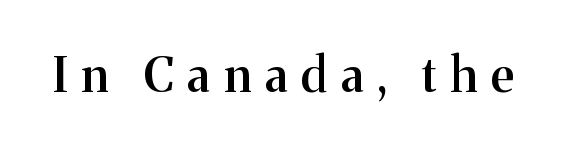
{"serif": "yes", "italic": "no", "bold": "semi", "weight": "semibold", "width": "normal", "stroke_contrast": "medium", "x_height": "medium", "monospaced": "no", "underline": "no", "letter_spacing": "wide", "letter_spacing_em": 0.29, "glyph_px": 48}
